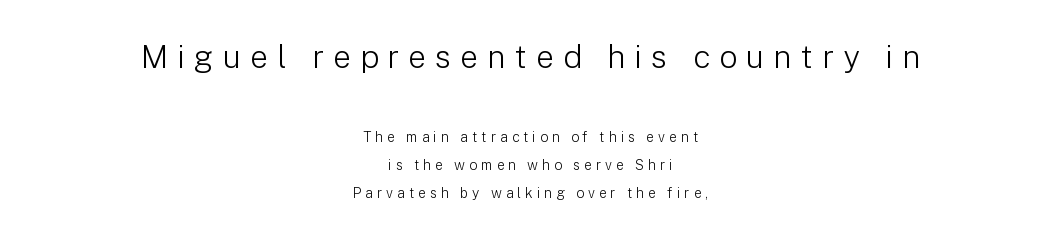
{"serif": "no", "italic": "no", "bold": "no", "weight": "light", "width": "normal", "stroke_contrast": "low", "x_height": "medium", "monospaced": "no", "underline": "no", "align": "center", "line_spacing": "loose", "line_spacing_ratio": 2.03, "letter_spacing": "wide", "letter_spacing_em": 0.28, "larger_block": "first", "size_ratio": 2.29, "glyph_px": 32}
